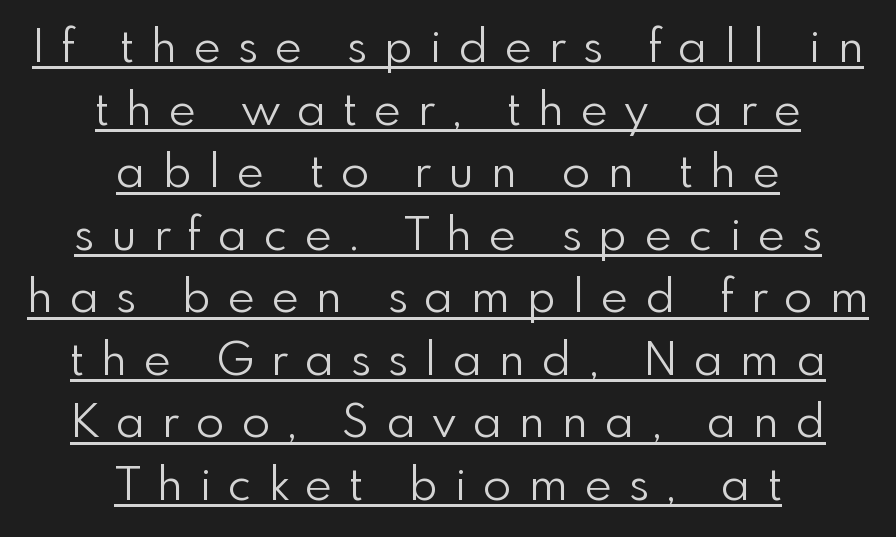
The image shows 46 px light sans-serif type, upright; set centered, normal line spacing (1.36x), unusually wide letter spacing (+0.38 em), underlined; low stroke contrast and a small x-height.
